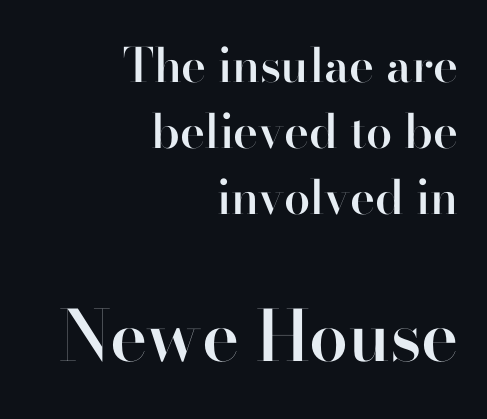
Horizontal alignment here is rightward, an uncommon choice for prose. You could call the tracking neutral — neither tight nor loose. Serifs: no, the terminals of the letterforms are clean. The emphasis by scale lands on block number two, below. The specimen omits any rule beneath the text block's lines. The letters advance in unequal steps, a hallmark of proportional type.
